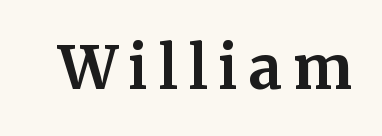
You can tell it's not italic because the verticals are truly vertical. The rendering uses natural spacing where letterforms have individual widths. Examine the stroke ends and you'll spot serifs. The face used here has the dense, thick strokes of a bold.
